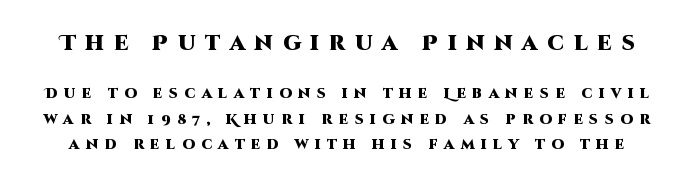
Q: Is the text bold? A: Yes.
Q: Is the text italic (slanted)? A: No, it is upright.
Q: Is the text underlined? A: No.
Q: Is the spacing between letters normal or unusually wide? A: Unusually wide.
Q: Which block of text is set in a larger size, the first (top) or the second (bottom)? A: The first (top) one.
